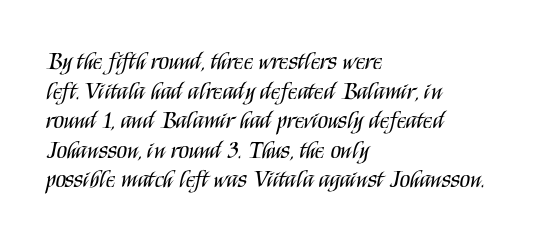
The image shows 24 px text type; set left-aligned, line spacing 1.23x, normal letter spacing, not underlined.
